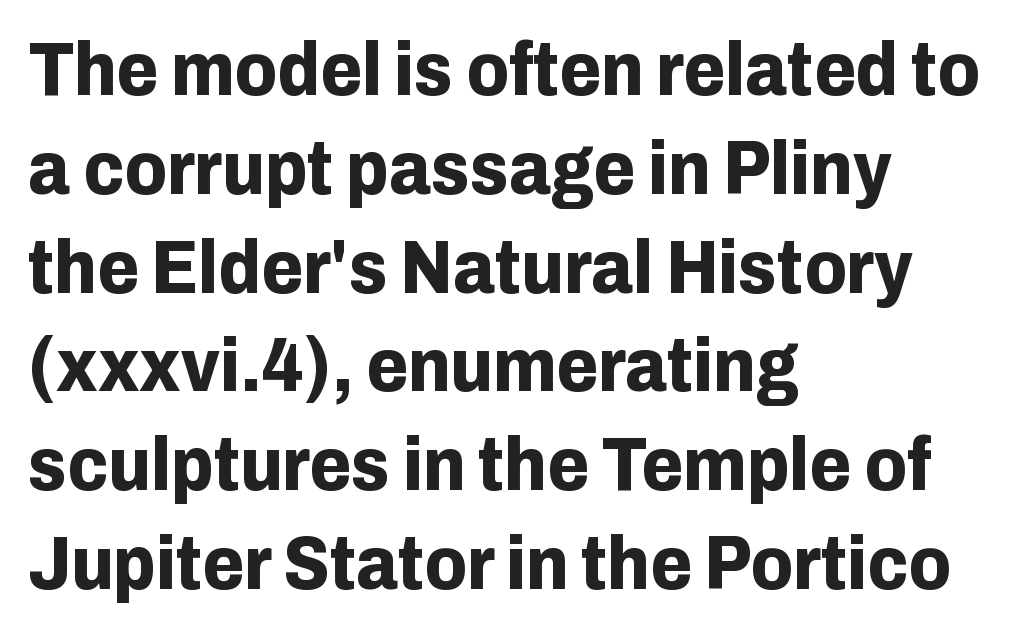
Unlike a traditional serif, this face leaves its strokes unadorned. A bare baseline throughout the passage. One glance says typical: line gaps are just what's usual. Its strokes are broad and dark, the hallmark of bold type. Observe the ordinary spacing: letters are neighbours, not strangers. The rag falls on the right side of this text block.
